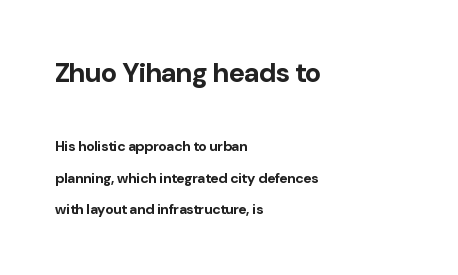
The image shows 27 px bold type, upright; set left-aligned, loose line spacing (2.25x), normal letter spacing, not underlined; the first (top) block is 1.93x larger.
